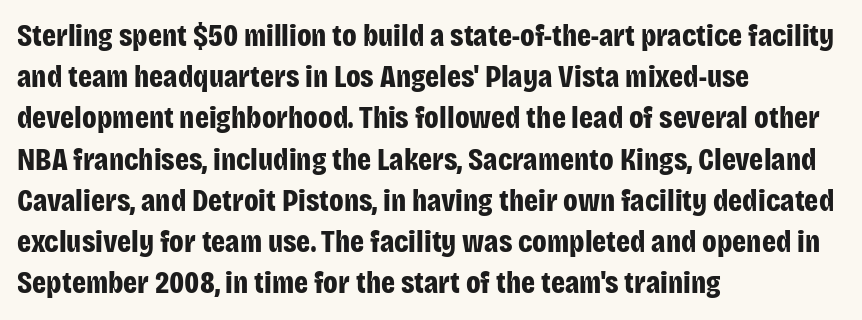
Q: Is the text bold? A: Yes.
Q: Is the text italic (slanted)? A: No, it is upright.
Q: Is the typeface a serif or a sans-serif typeface? A: Sans-serif.
Q: Is the text underlined? A: No.
Q: How is the paragraph aligned? A: Left-aligned.
Q: Is the spacing between letters normal or unusually wide? A: Normal.
Q: Is the spacing between lines tight, normal or loose? A: Normal.
Q: Width (condensed, normal, or wide)? A: Condensed.
Q: Stroke contrast? A: Low.
Q: x-height? A: Large.
Q: Monospaced? A: No.
